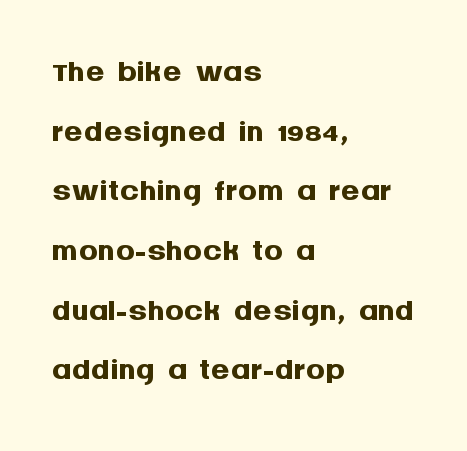
The letters stand straight up with perfectly vertical stems. Notice how thick the strokes are: this is what a full bold looks like. The passage shown is not underscored anywhere. Words appear dense and cohesive because spacing is normal. A typesetter would call this proportional, since set widths differ per character. Visually the block forms a straight wall on the left and a jagged coastline on the right.
